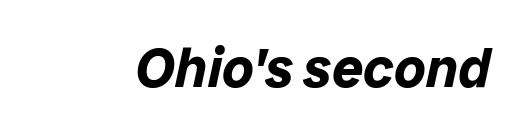
The text carries the slant typical of an italic or oblique font. The gaps between neighbouring characters are ordinary and unremarkable. The rendering uses natural spacing where letterforms have individual widths. Each row of text sits above clean, open space. How heavy is the stroke? Heavy — this is a bold.
